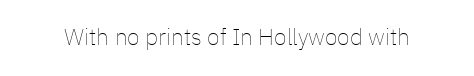
The type is set solid horizontally, with unmodified tracking. Words float on clear page, feet unadorned. A quiet, ordinary-to-light weight characterises the typeface. The type sits square on the baseline with zero lean.
